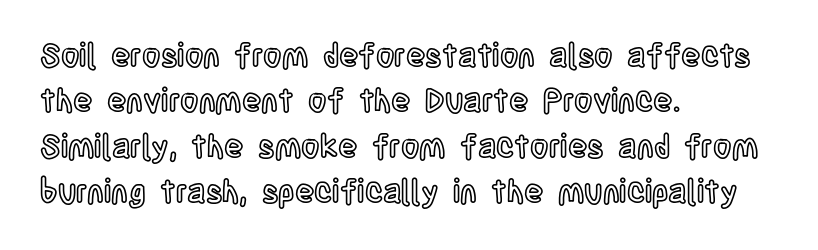
Q: Is the text italic (slanted)? A: No, it is upright.
Q: Is the text underlined? A: No.
Q: How is the paragraph aligned? A: Left-aligned.
Q: Is the spacing between letters normal or unusually wide? A: Normal.
Q: Is the spacing between lines tight, normal or loose? A: Normal.
Q: Width (condensed, normal, or wide)? A: Condensed.
Q: x-height? A: Large.
Q: Monospaced? A: No.
